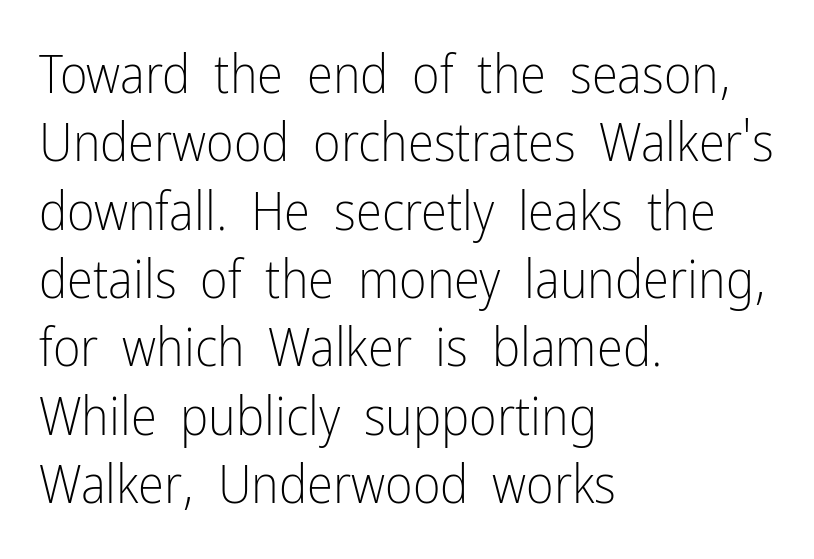
Rows of type keep a routine distance in the vertical direction. The glyphs in this specimen are sans serif. This sample is left-justified, so line endings fall wherever the words run out. Spacing between characters is what you'd get straight out of the box.
